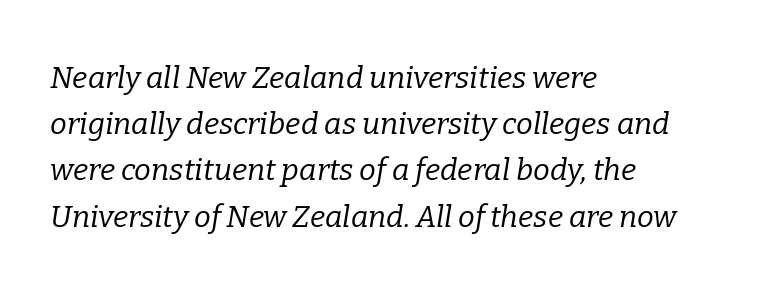
Old-style or modern, the face here clearly has serifs. Do the characters align in a grid? No, the font is proportional. The space directly below the letters is spotless. Interline gaps are of average width in this sample.
